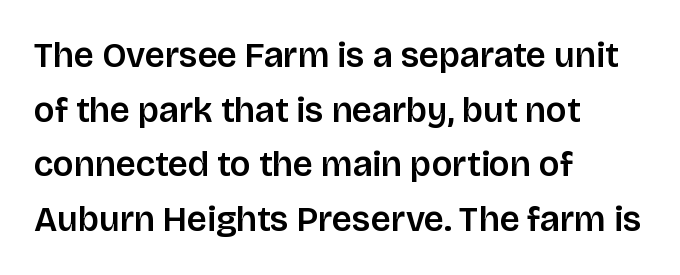
{"serif": "no", "italic": "no", "width": "normal", "stroke_contrast": "low", "x_height": "large", "monospaced": "no", "underline": "no", "align": "left", "line_spacing": "normal", "line_spacing_ratio": 1.56, "letter_spacing": "normal", "letter_spacing_em": 0.0, "glyph_px": 35}
